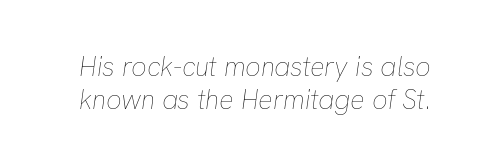
{"italic": "yes", "lean": "right", "slant_degrees": 8, "bold": "no", "underline": "no", "line_spacing_ratio": 1.24, "letter_spacing": "normal", "letter_spacing_em": 0.0, "glyph_px": 27}
